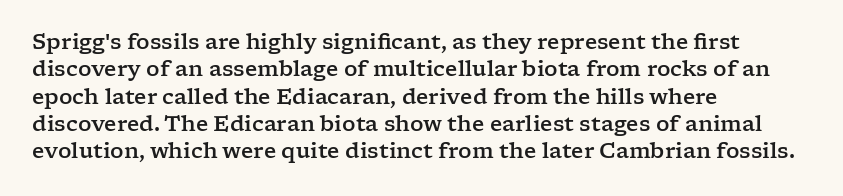
Q: Is the text italic (slanted)? A: No, it is upright.
Q: Is the text underlined? A: No.
Q: How is the paragraph aligned? A: Left-aligned.
Q: Is the spacing between letters normal or unusually wide? A: Normal.
Q: Is the spacing between lines tight, normal or loose? A: Normal.
